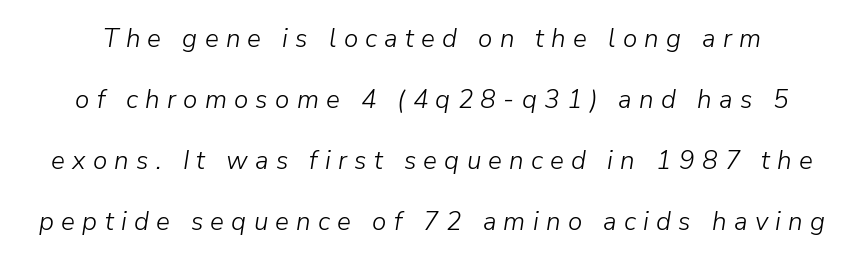
The cut favours lightness, reaching ordinary text weight at its darkest. Notice the wide empty band between every row — that's loose leading. Students, note that the glyphs here are deliberately spaced far apart. Yep, that's italic — everything's leaning. The gap between lines stays unmarked.
